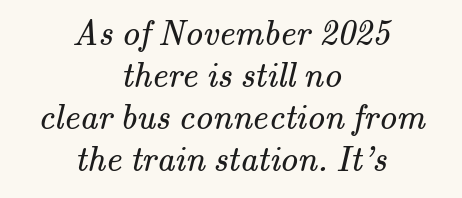
The image shows 35 px regular-weight serif type; set centered, line spacing 1.2x, normal letter spacing, not underlined; medium stroke contrast and a small x-height.
